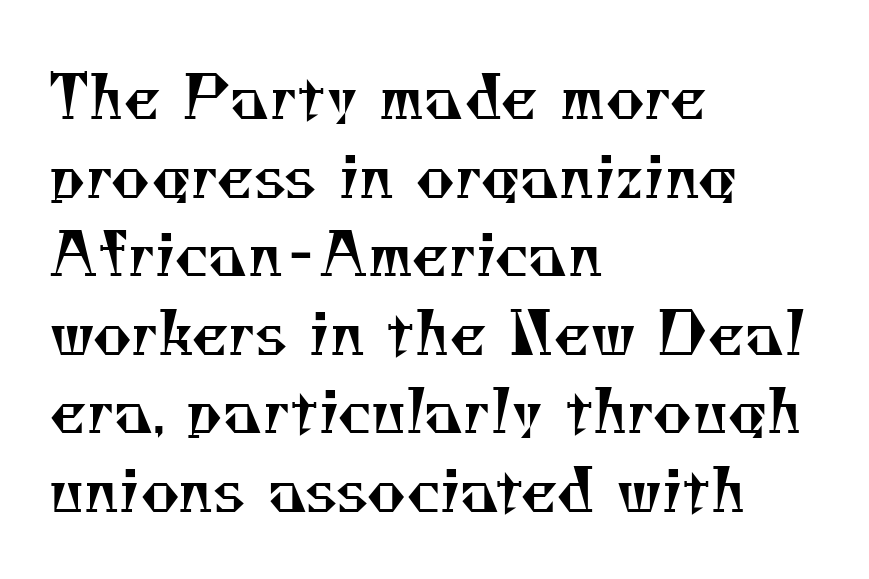
Words appear dense and cohesive because spacing is normal. Think of a printed novel: that variable character pitch is what you see here. Vertical spacing — default. The typesetter chose a ragged-right arrangement here. To sum up the face: it has serifs. No word sits above an underline.
